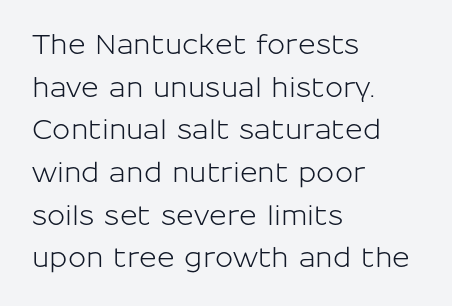
The image shows 27 px text type, upright; set left-aligned, normal line spacing (1.58x), normal letter spacing, not underlined.
